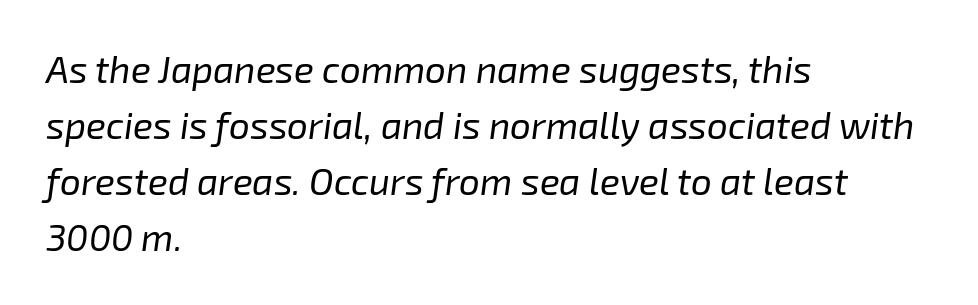
The baseline area is clear. The vertical gap from one line to the next is medium. The weight tops out at a normal text grade. You could not count columns in this text — the font is proportionally spaced. Is the block centered? No — it sits flush against the left margin. The typography opts for an oblique posture over an upright one.
